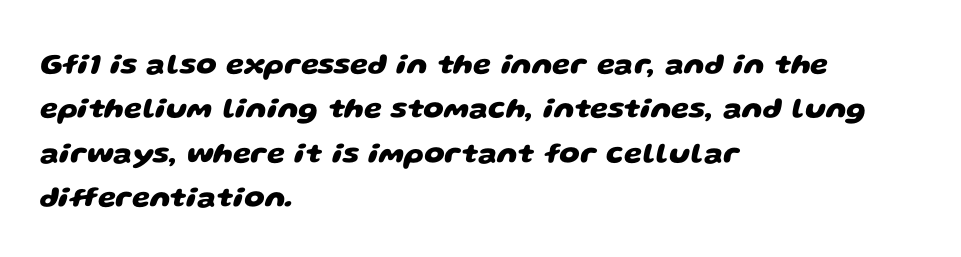
{"serif": "no", "bold": "yes", "weight": "heavy", "width": "wide", "stroke_contrast": "low", "x_height": "large", "monospaced": "no", "underline": "no", "align": "left", "line_spacing": "normal", "line_spacing_ratio": 1.53, "letter_spacing": "normal", "letter_spacing_em": 0.0, "glyph_px": 29}
